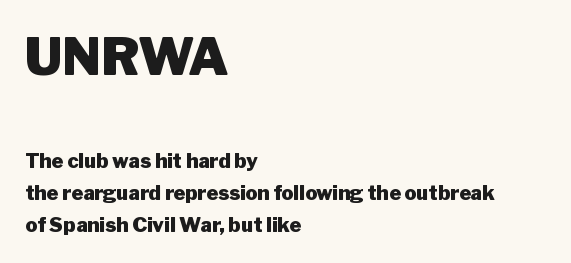
Serifs: no, the terminals of the letterforms are clean. The passage shown is not underscored anywhere. Which chunk is bigger? The first one — the top block dwarfs the bottom. The line-height multiplier appears to be the usual default. Students, note that the glyphs here touch the page at normal intervals. Note the varied advance widths — an 'i' is clearly narrower than an 'm'.
